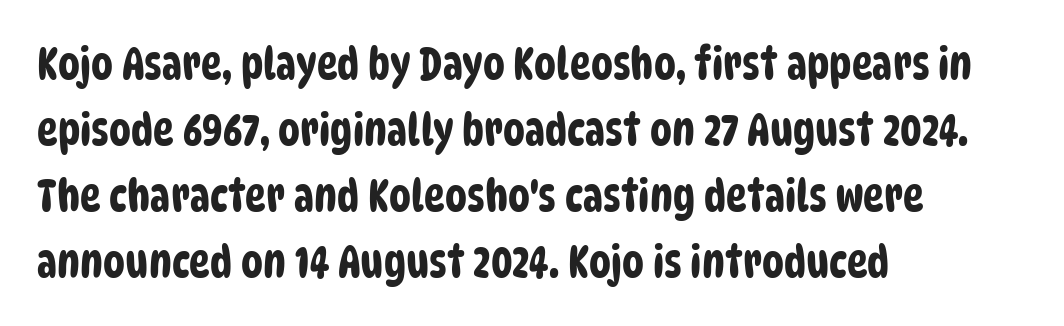
{"serif": "no", "width": "condensed", "stroke_contrast": "low", "x_height": "large", "monospaced": "no", "underline": "no", "align": "left", "line_spacing": "normal", "line_spacing_ratio": 1.5, "letter_spacing": "normal", "letter_spacing_em": 0.0, "glyph_px": 44}
